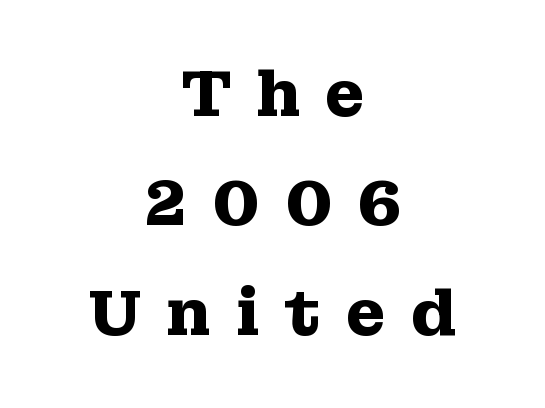
Note the varied advance widths — an 'i' is clearly narrower than an 'm'. Italic: no, the glyphs are upright roman. The rag falls on both sides of this text block equally. The designer went with a serif here, giving each stem small feet.
